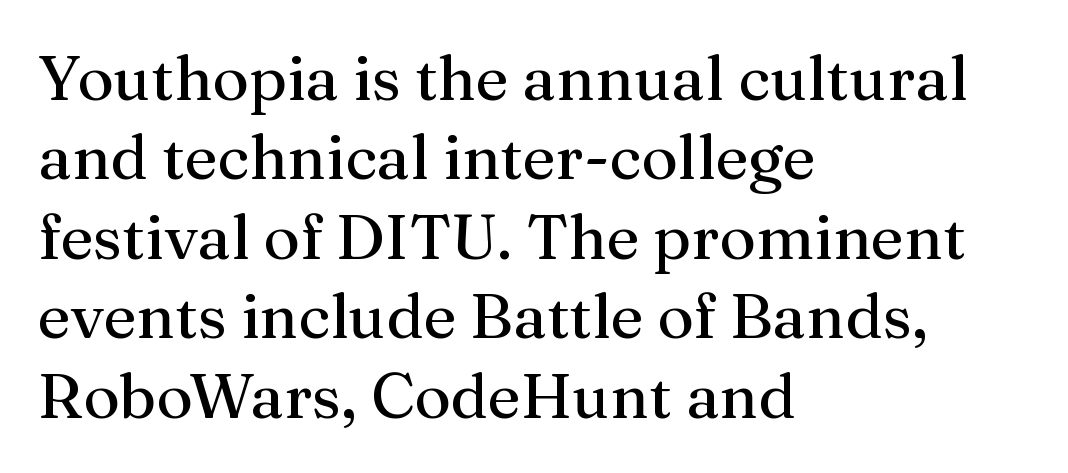
Nobody touched the tracking dial on this one. Vertical stems look standard width or narrower in stroke. Bare-footed words on every line. Do the characters align in a grid? No, the font is proportional. Font category for this specimen: serif.
